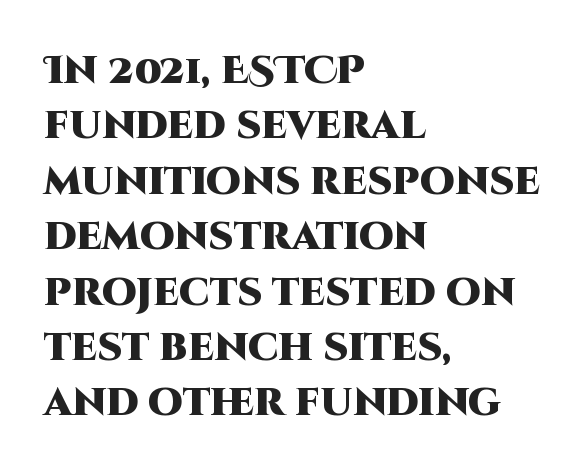
The image shows 39 px heavy sans-serif type, upright; set left-aligned, normal line spacing (1.42x), normal letter spacing, not underlined; high stroke contrast and a large x-height.
